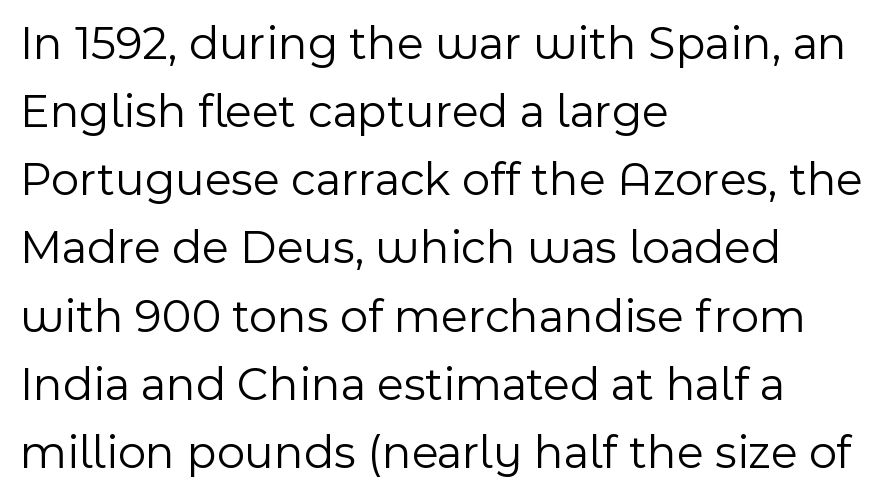
Q: Is the text bold? A: No.
Q: Is the text italic (slanted)? A: No, it is upright.
Q: Is the typeface a serif or a sans-serif typeface? A: Sans-serif.
Q: Is the text underlined? A: No.
Q: How is the paragraph aligned? A: Left-aligned.
Q: Is the spacing between letters normal or unusually wide? A: Normal.
Q: Is the spacing between lines tight, normal or loose? A: Normal.
Q: Width (condensed, normal, or wide)? A: Normal.
Q: x-height? A: Medium.
Q: Monospaced? A: No.
